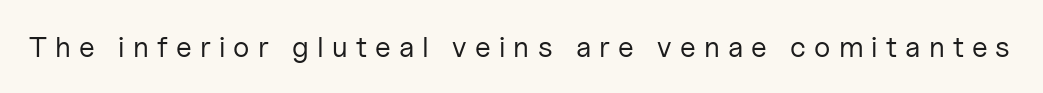
The passage shown is typed in a proportional face where columns would drift. Look at the tracking — it's clearly loosened, letters drifting apart. Just letters on the line, the space beneath them empty. The font's upright variant was chosen for this text.
